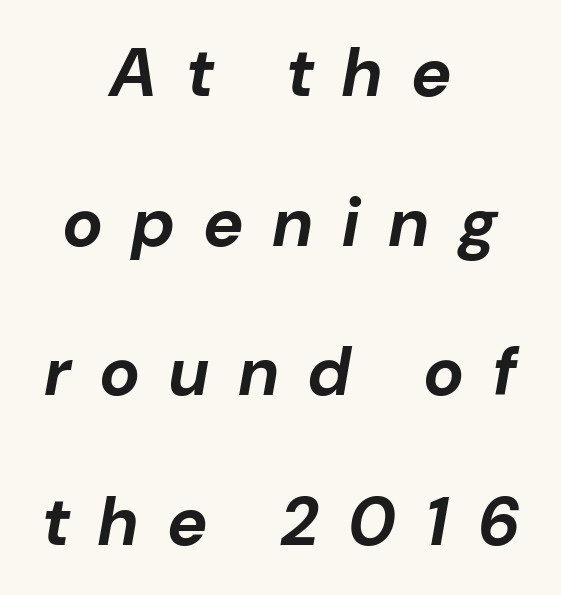
The rendering uses a large line-height, opening up the rows. Typographic density is high because the face is bold. The tracking reads as deliberately expanded to a designer's eye. The compositor balanced each line on the midline. Anything drawn beneath the words? Only blank space. These lines are rendered in a variable-pitch font.
